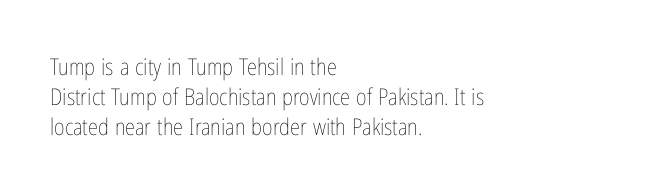
Teacher's note: observe the even left margin — that is flush-left alignment. Does extra space separate the letters? No, they use regular spacing. In terms of posture, this sample is upright. The glyphs are unaccompanied by any horizontal stroke below them. The lines sit at an ordinary, default distance from one another.
